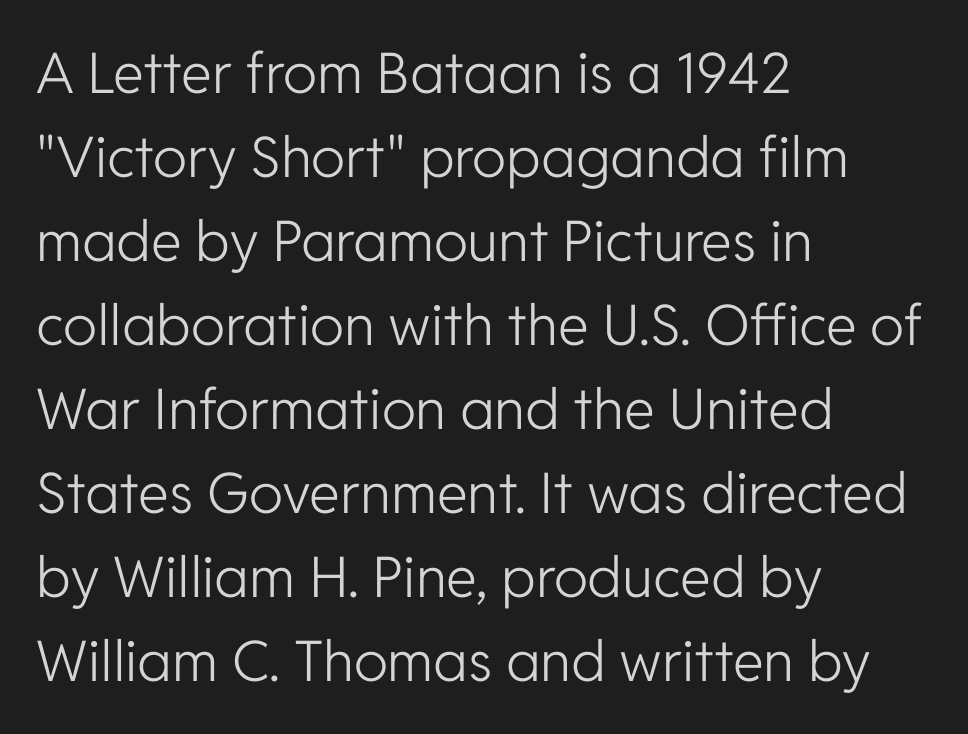
The image shows 56 px light sans-serif type, upright; set left-aligned, normal line spacing (1.5x), normal letter spacing, not underlined; low stroke contrast and a medium x-height.
